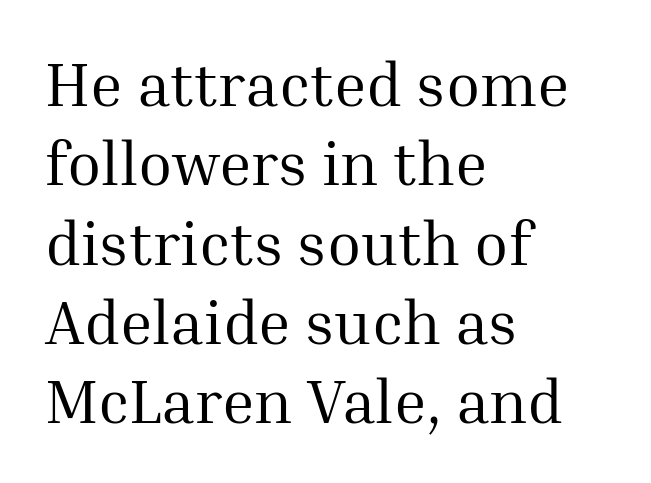
Words appear dense and cohesive because spacing is normal. The face used here is proportionally spaced, like ordinary book or web type. This reads as an unemphasized weight, regular at the heaviest. Compared with a centered layout, this one pins lines to the left instead. Plain, unruled lines of type. The characters display serif detailing at their extremities.
